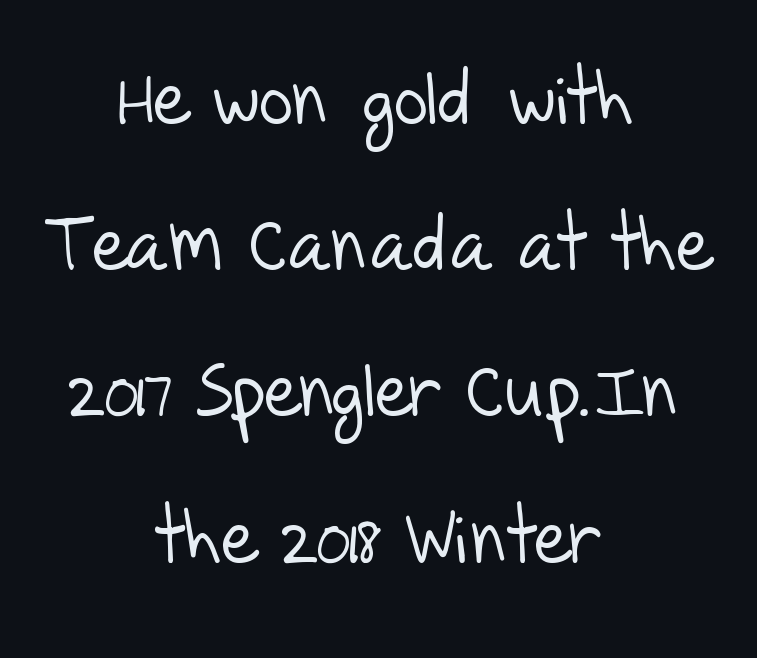
{"serif": "no", "bold": "no", "weight": "light", "width": "normal", "stroke_contrast": "low", "x_height": "large", "monospaced": "no", "underline": "no", "align": "center", "line_spacing": "loose", "line_spacing_ratio": 1.95, "letter_spacing": "normal", "letter_spacing_em": 0.0, "glyph_px": 75}
